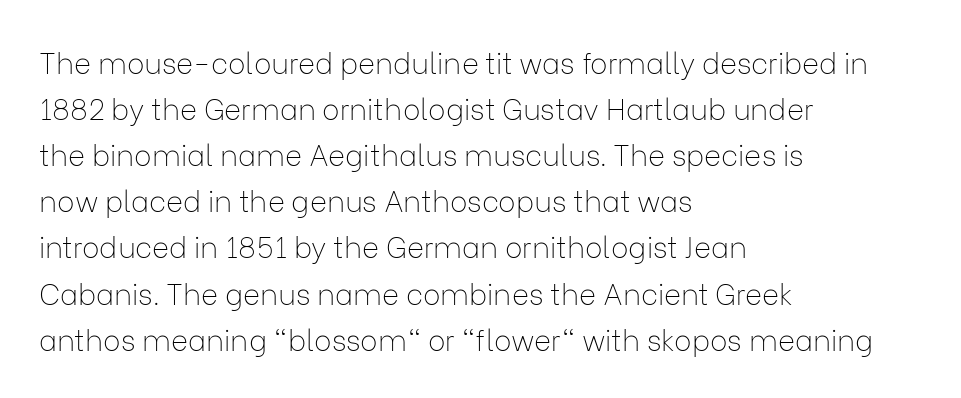
The image shows 29 px thin sans-serif type, upright; set left-aligned, normal line spacing (1.59x), normal letter spacing, not underlined; low stroke contrast and a medium x-height.
